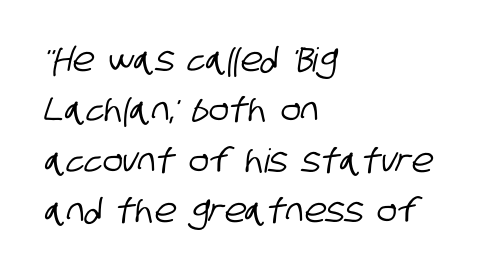
{"serif": "no", "width": "condensed", "stroke_contrast": "low", "x_height": "large", "monospaced": "no", "underline": "no", "align": "left", "line_spacing": "normal", "line_spacing_ratio": 1.53, "letter_spacing": "normal", "letter_spacing_em": 0.0, "glyph_px": 33}
